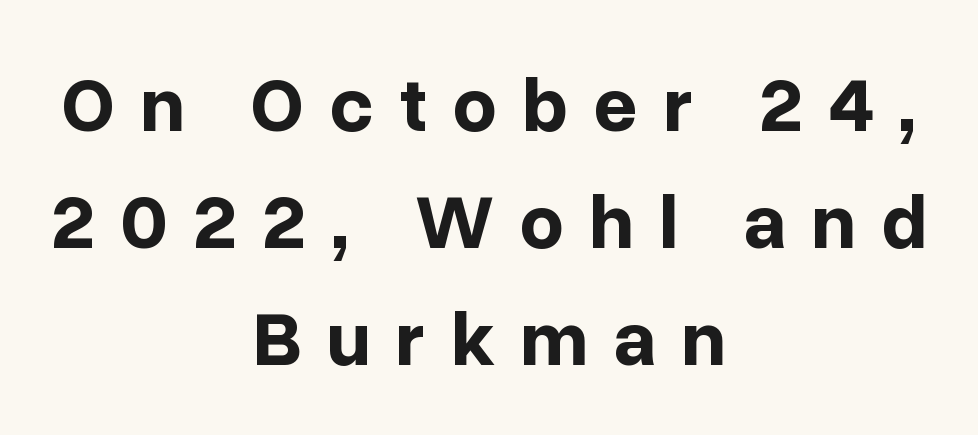
{"serif": "no", "italic": "no", "bold": "yes", "weight": "bold", "width": "normal", "stroke_contrast": "low", "x_height": "medium", "monospaced": "no", "underline": "no", "align": "center", "line_spacing": "normal", "line_spacing_ratio": 1.5, "letter_spacing": "wide", "letter_spacing_em": 0.32, "glyph_px": 78}
